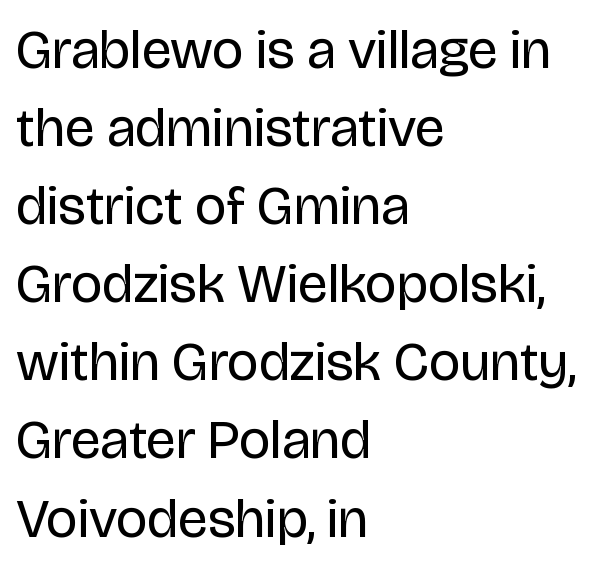
The image shows 55 px regular-weight sans-serif type, upright; set left-aligned, normal line spacing (1.42x), normal letter spacing, not underlined; low stroke contrast and a large x-height.
